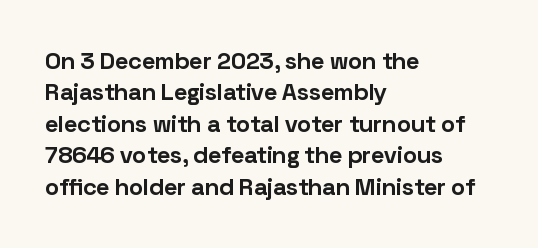
Q: Is the text bold? A: Yes.
Q: Is the text italic (slanted)? A: No, it is upright.
Q: Is the text underlined? A: No.
Q: How is the paragraph aligned? A: Left-aligned.
Q: Is the spacing between letters normal or unusually wide? A: Normal.
Q: Is the spacing between lines tight, normal or loose? A: Normal.
